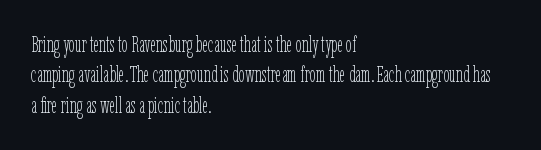
{"italic": "no", "bold": "no", "underline": "no", "align": "left", "line_spacing": "normal", "line_spacing_ratio": 1.38, "letter_spacing": "normal", "letter_spacing_em": 0.0, "glyph_px": 22}
